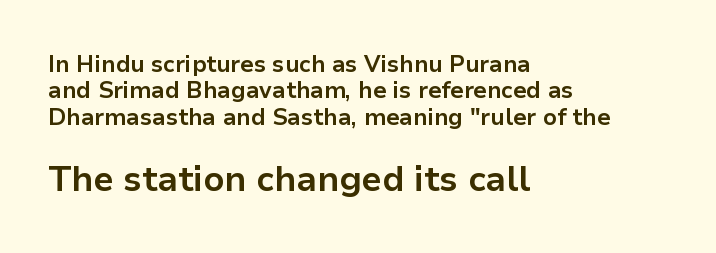
Vertically, the passage feels compressed, each row crowding the next. Size contrast runs from small at the top to large at the bottom. The rendering shows plain stroke endings on the letterforms — a sans-serif design. The text block is weighted toward the left margin, trailing off unevenly rightward.
